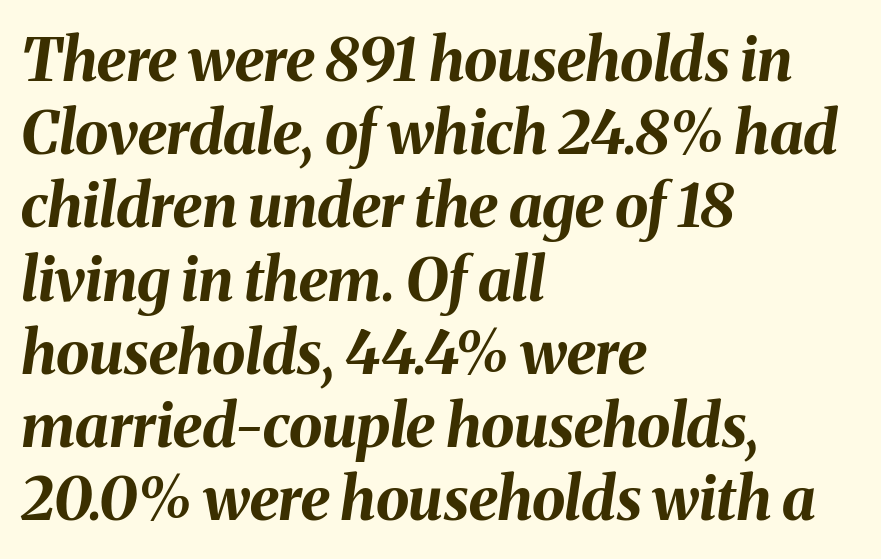
Letter spacing: default. Spacing verdict: proportional, widths tailored to each character. Every character sits at an angle, as italics do. Lines of text with bare space underneath. Caption: multi-line text, flush left, ragged right. This is heavy type, rendered in bold.
